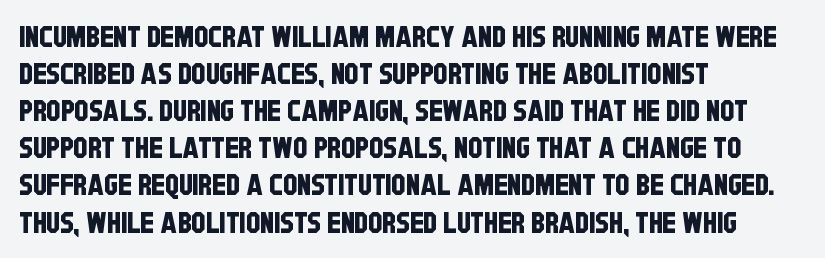
Q: Is the typeface a serif or a sans-serif typeface? A: Sans-serif.
Q: Is the text underlined? A: No.
Q: How is the paragraph aligned? A: Left-aligned.
Q: Is the spacing between letters normal or unusually wide? A: Normal.
Q: Is the spacing between lines tight, normal or loose? A: Normal.
Q: Width (condensed, normal, or wide)? A: Condensed.
Q: Stroke contrast? A: Low.
Q: x-height? A: Large.
Q: Monospaced? A: No.
